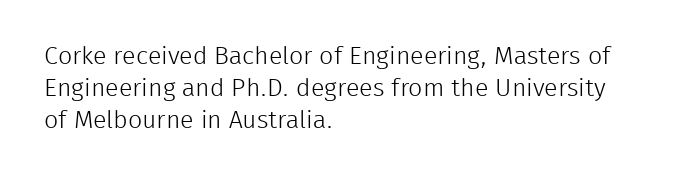
Q: Is the text bold? A: No.
Q: Is the text italic (slanted)? A: No, it is upright.
Q: Is the text underlined? A: No.
Q: How is the paragraph aligned? A: Left-aligned.
Q: Is the spacing between letters normal or unusually wide? A: Normal.
Q: Is the spacing between lines tight, normal or loose? A: Normal.
